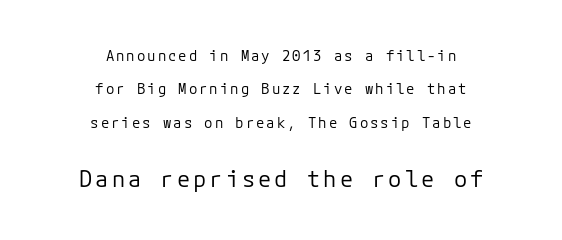
The image shows 22 px text type, upright; set centered, loose line spacing (2.39x), not underlined; the second (bottom) block is 1.57x larger.
